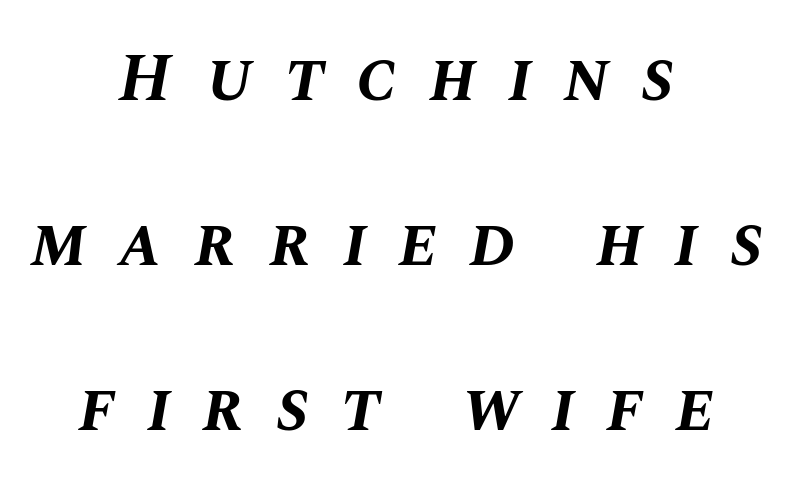
{"italic": "yes", "lean": "right", "slant_degrees": 10, "bold": "yes", "weight": "bold", "width": "normal", "stroke_contrast": "medium", "x_height": "large", "monospaced": "no", "underline": "no", "align": "center", "line_spacing": "loose", "line_spacing_ratio": 2.39, "letter_spacing": "wide", "letter_spacing_em": 0.47, "glyph_px": 69}
